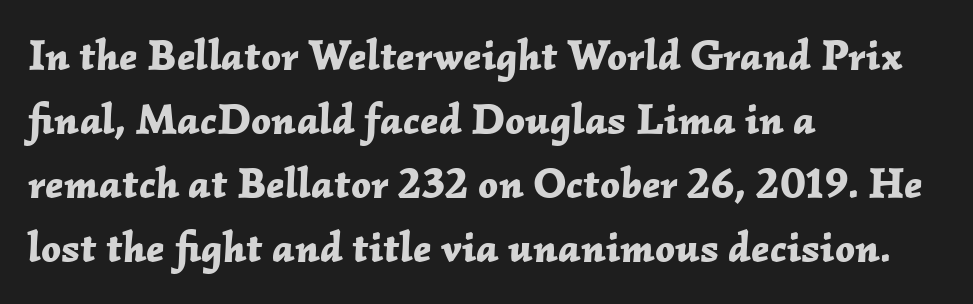
The gap between lines stays unmarked. Italic: yes, the glyphs are oblique. This is heavy type, rendered in bold. Students, note that the glyphs here touch the page at normal intervals. The letters advance in unequal steps, a hallmark of proportional type.
